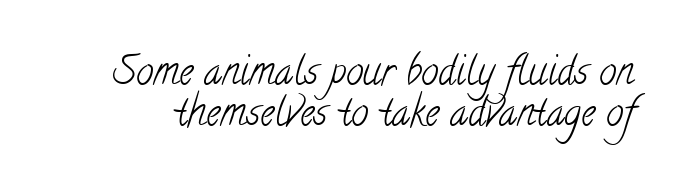
{"serif": "yes", "bold": "no", "weight": "light", "width": "condensed", "stroke_contrast": "low", "x_height": "small", "monospaced": "no", "underline": "no", "line_spacing": "tight", "line_spacing_ratio": 1.05, "letter_spacing": "normal", "letter_spacing_em": 0.0, "glyph_px": 39}
